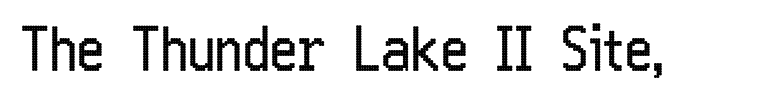
{"serif": "no", "italic": "no", "bold": "no", "weight": "regular", "width": "condensed", "stroke_contrast": "low", "x_height": "medium", "monospaced": "no", "underline": "no", "letter_spacing": "normal", "letter_spacing_em": 0.0, "glyph_px": 59}
